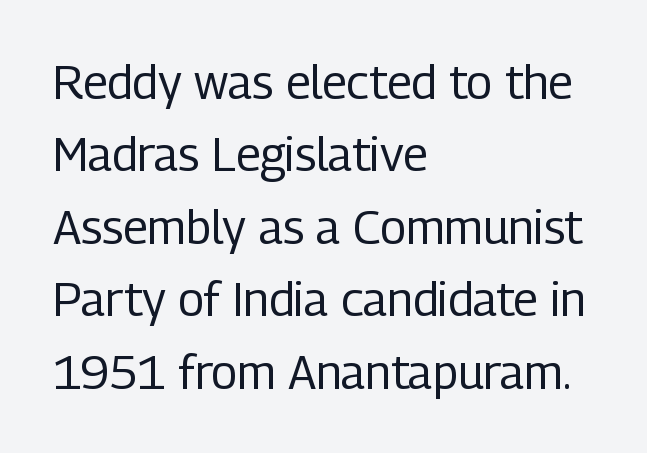
The letters stand straight up with perfectly vertical stems. No feet cap the strokes, marking this as sans-serif type. The face used here is proportionally spaced, like ordinary book or web type. What's the leading like? Ordinary, nothing unusual.
